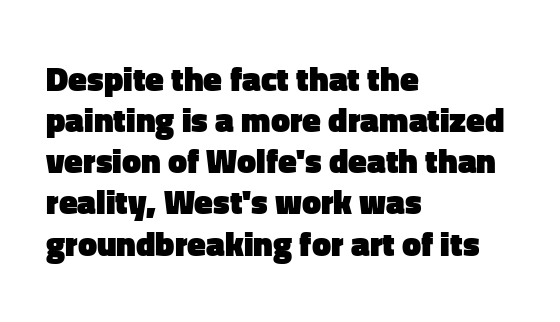
{"serif": "no", "italic": "no", "bold": "yes", "weight": "heavy", "width": "normal", "stroke_contrast": "low", "x_height": "medium", "monospaced": "no", "underline": "no", "align": "left", "line_spacing_ratio": 1.21, "letter_spacing": "normal", "letter_spacing_em": 0.0, "glyph_px": 34}
